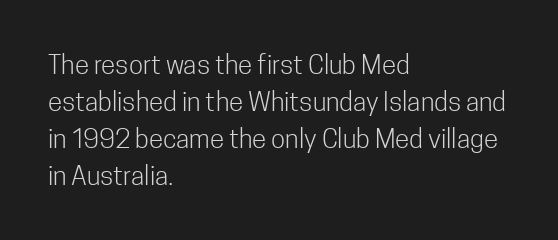
{"italic": "no", "bold": "no", "underline": "no", "align": "left", "line_spacing": "normal", "line_spacing_ratio": 1.42, "letter_spacing": "normal", "letter_spacing_em": 0.0, "glyph_px": 26}
